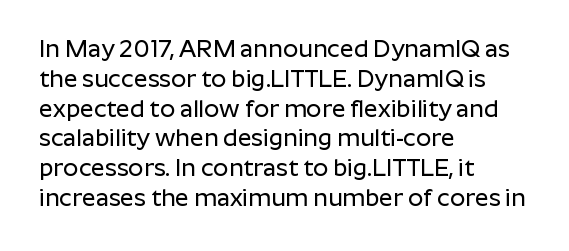
The image shows 24 px text type, upright; set left-aligned, line spacing 1.24x, normal letter spacing, not underlined.
